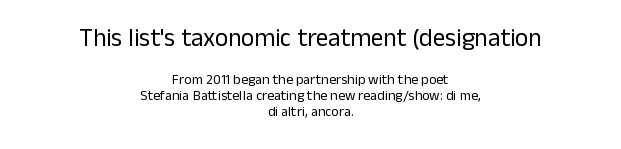
The image shows 25 px text type, upright; set centered, tight line spacing (1.14x), normal letter spacing, not underlined; the first (top) block is 1.79x larger.
